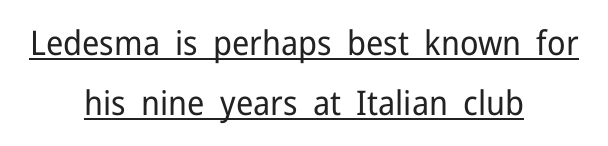
The image shows 34 px regular-weight sans-serif type, upright; set centered, line spacing 1.77x, normal letter spacing, underlined; low stroke contrast and a medium x-height.
